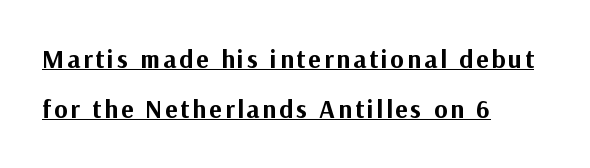
The image shows 26 px bold type, upright; set left-aligned, loose line spacing (1.93x), underlined.
